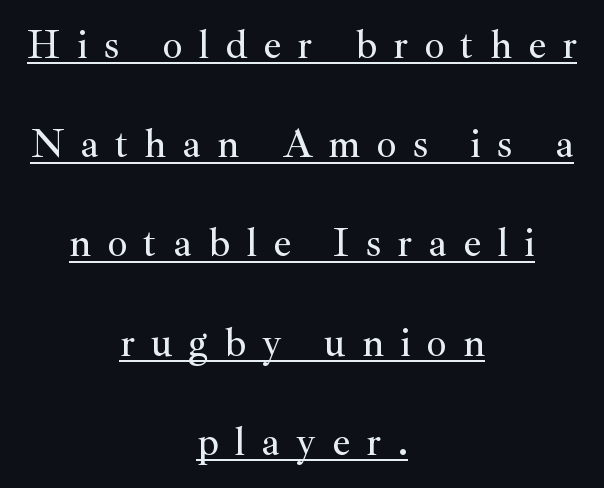
Q: Is the text italic (slanted)? A: No, it is upright.
Q: Is the typeface a serif or a sans-serif typeface? A: Serif.
Q: Is the text underlined? A: Yes.
Q: How is the paragraph aligned? A: Centered.
Q: Is the spacing between letters normal or unusually wide? A: Unusually wide.
Q: Is the spacing between lines tight, normal or loose? A: Loose.
Q: Width (condensed, normal, or wide)? A: Normal.
Q: Stroke contrast? A: Medium.
Q: x-height? A: Small.
Q: Monospaced? A: No.
